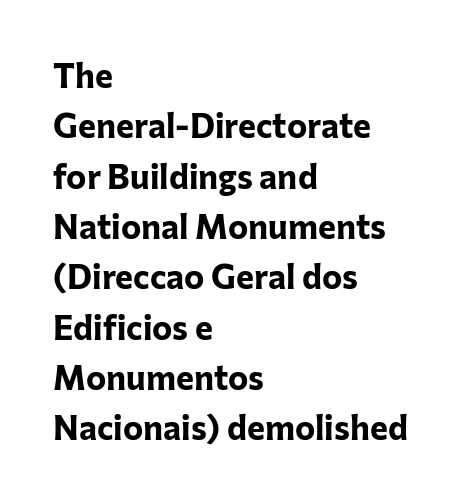
Rendered with straight, roman letterforms. How heavy is the stroke? Heavy — this is a bold. These lines keep a tight, regular rhythm from letter to letter. Which margin do the lines hug? The left one — the right edge is uneven.
